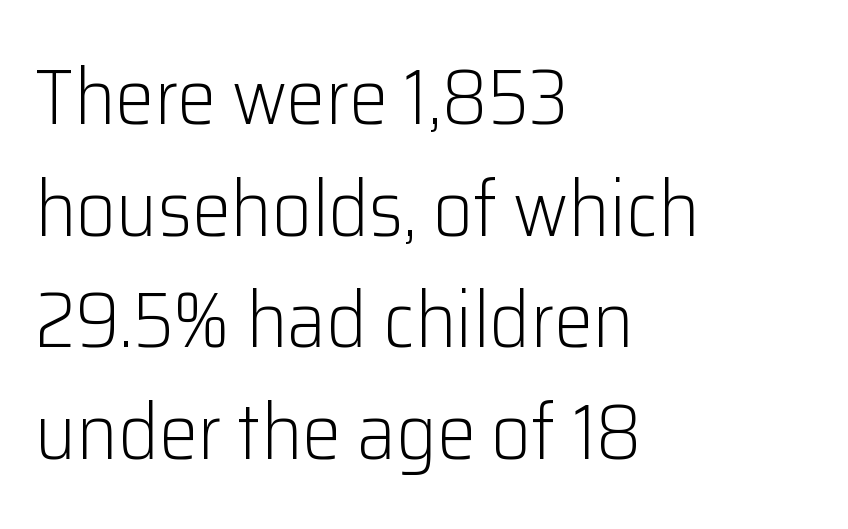
{"serif": "no", "italic": "no", "bold": "no", "weight": "light", "width": "normal", "stroke_contrast": "low", "x_height": "medium", "monospaced": "no", "underline": "no", "align": "left", "line_spacing": "normal", "line_spacing_ratio": 1.43, "letter_spacing": "normal", "letter_spacing_em": 0.0, "glyph_px": 78}
